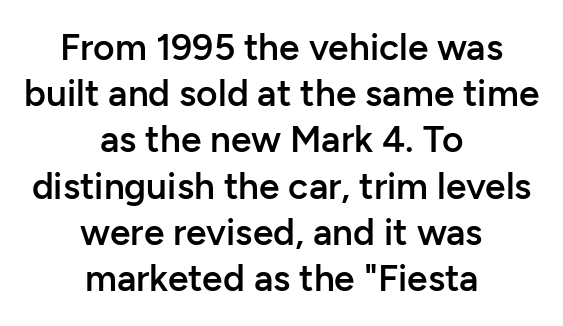
Underlining? Definitely not there. These lines are centered, leaving both edges ragged. The letters are semibold — heavier than regular but short of a full bold. Words appear dense and cohesive because spacing is normal.
